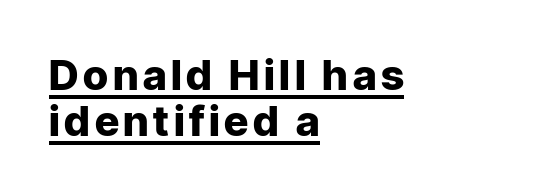
{"serif": "no", "italic": "no", "bold": "yes", "weight": "heavy", "width": "normal", "stroke_contrast": "low", "x_height": "medium", "monospaced": "no", "underline": "yes", "align": "left", "line_spacing": "tight", "line_spacing_ratio": 1.09, "glyph_px": 42}
